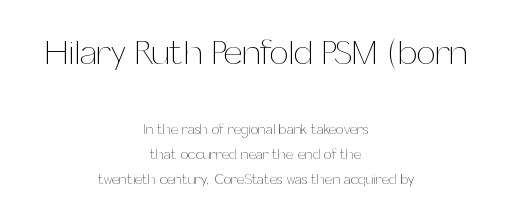
Students, note that the glyphs here touch the page at normal intervals. A clean baseline with only descenders dipping below it. No heavy texture on the line: the type isn't bold. Type size steps down from the first block to the second. The rendering uses natural spacing where letterforms have individual widths.
